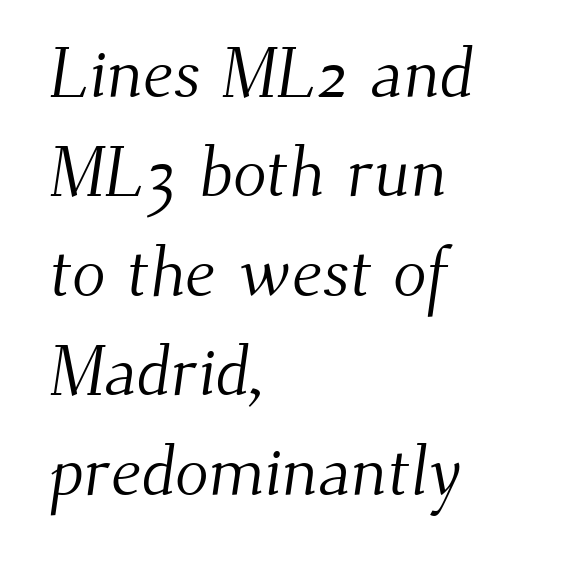
The image shows 70 px light serif type; set left-aligned, normal line spacing (1.42x), normal letter spacing, not underlined; medium stroke contrast and a small x-height.
